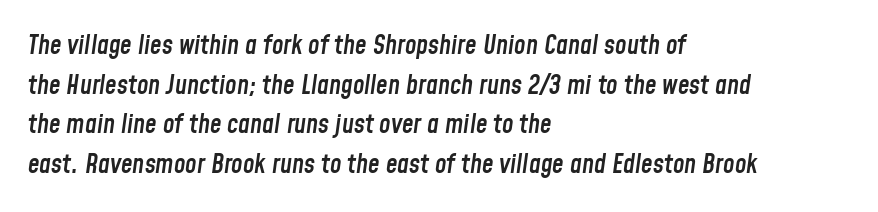
Quick note: underline off. Regarding leading, the lines here are spaced in the standard way. Quick note: italic. Semibold letterforms, between regular and bold. The compositor pushed each line to the left boundary.
